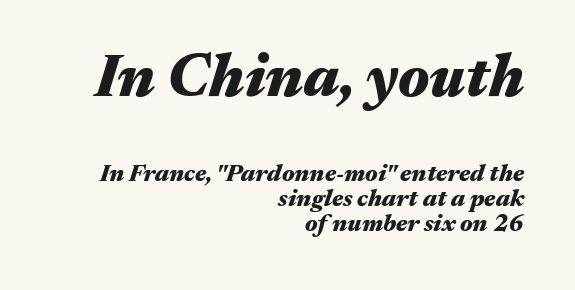
{"italic": "yes", "lean": "right", "slant_degrees": 17, "bold": "yes", "weight": "heavy", "width": "wide", "stroke_contrast": "medium", "x_height": "medium", "monospaced": "no", "underline": "no", "align": "right", "line_spacing": "tight", "line_spacing_ratio": 1.06, "letter_spacing": "normal", "letter_spacing_em": 0.0, "larger_block": "first", "size_ratio": 2.5, "glyph_px": 60}
